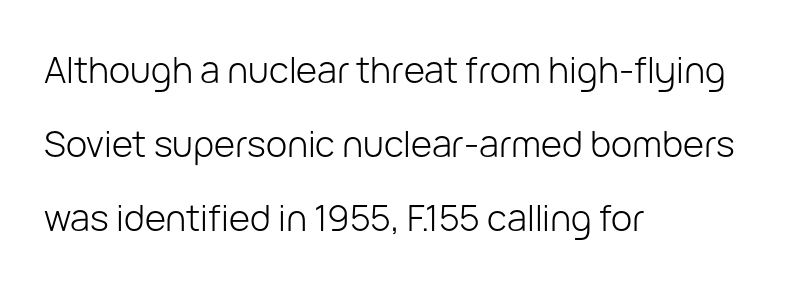
Q: Is the text bold? A: No.
Q: Is the text italic (slanted)? A: No, it is upright.
Q: Is the typeface a serif or a sans-serif typeface? A: Sans-serif.
Q: Is the text underlined? A: No.
Q: How is the paragraph aligned? A: Left-aligned.
Q: Is the spacing between letters normal or unusually wide? A: Normal.
Q: Is the spacing between lines tight, normal or loose? A: Loose.
Q: Width (condensed, normal, or wide)? A: Normal.
Q: Stroke contrast? A: Low.
Q: x-height? A: Medium.
Q: Monospaced? A: No.
